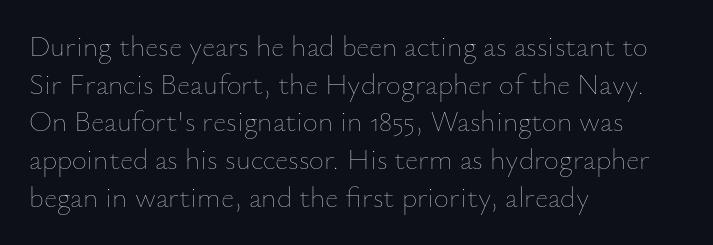
{"italic": "no", "bold": "no", "weight": "thin", "width": "normal", "stroke_contrast": "low", "x_height": "small", "monospaced": "no", "underline": "no", "align": "left", "line_spacing": "normal", "line_spacing_ratio": 1.3, "letter_spacing": "normal", "letter_spacing_em": 0.0, "glyph_px": 29}
